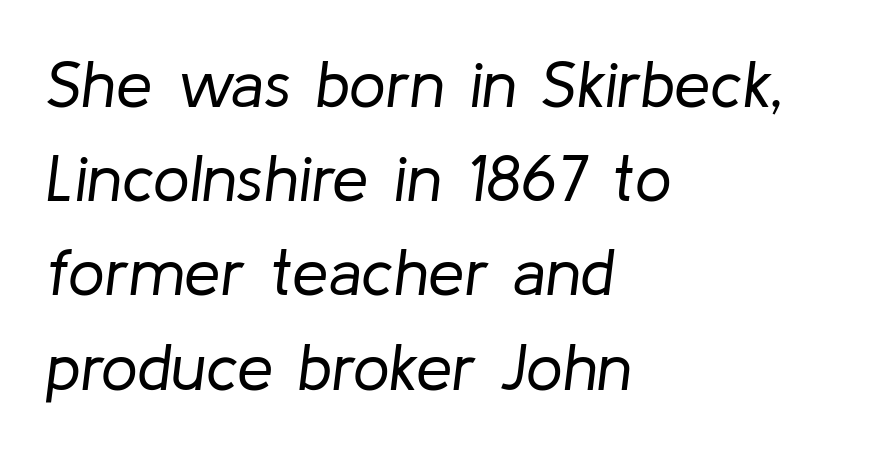
Q: Is the text bold? A: No.
Q: Is the text italic (slanted)? A: Yes, it leans right by about 8 degrees.
Q: Is the text underlined? A: No.
Q: How is the paragraph aligned? A: Left-aligned.
Q: Is the spacing between letters normal or unusually wide? A: Normal.
Q: Is the spacing between lines tight, normal or loose? A: Normal.
Q: Width (condensed, normal, or wide)? A: Normal.
Q: Stroke contrast? A: Low.
Q: x-height? A: Medium.
Q: Monospaced? A: No.
